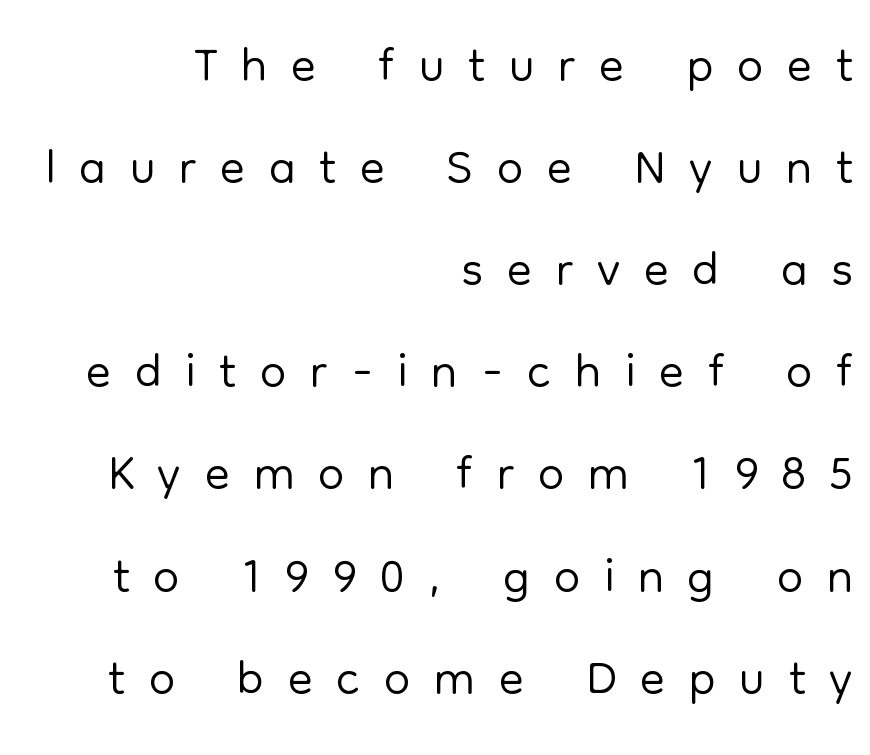
Vertical strokes here are truly vertical. Does the leading feel generous? No, just average. In CSS terms this would be text-align: right. Check where the strokes stop: nothing finishes them off — pure sans. The gap between lines stays unmarked.
